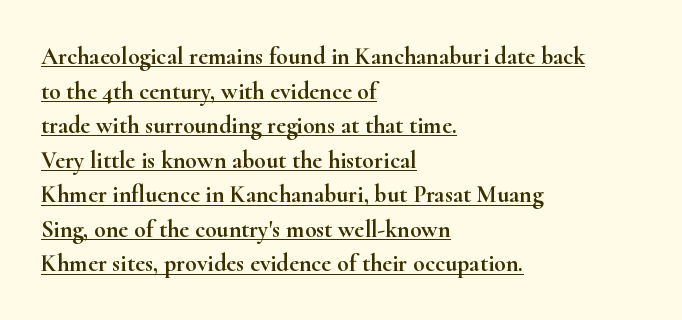
Notice how a bar underscores the lettering throughout. Each new line begins a customary step beneath the previous one. This sample uses an upright cut, with every glyph sitting square on the baseline. Compared with typical body copy, the letter spacing here is the same. The rag falls on the right side of this text block.
